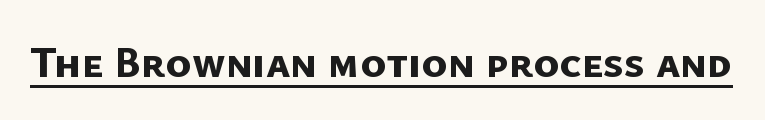
Q: Is the text bold? A: Yes.
Q: Is the typeface a serif or a sans-serif typeface? A: Sans-serif.
Q: Is the text underlined? A: Yes.
Q: Is the spacing between letters normal or unusually wide? A: Normal.
Q: Width (condensed, normal, or wide)? A: Normal.
Q: Stroke contrast? A: Low.
Q: x-height? A: Medium.
Q: Monospaced? A: No.
